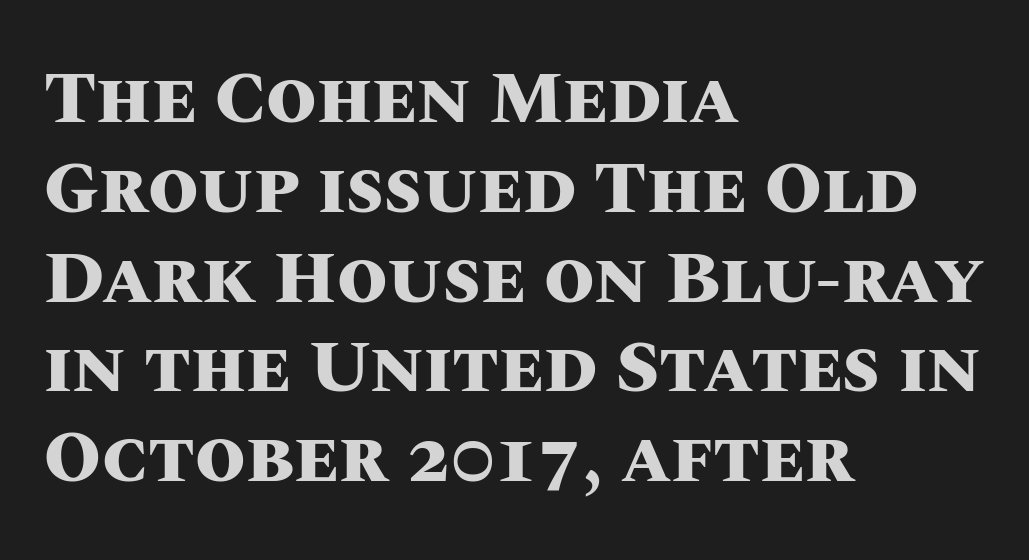
{"italic": "no", "bold": "yes", "weight": "heavy", "width": "normal", "stroke_contrast": "medium", "x_height": "large", "monospaced": "no", "underline": "no", "align": "left", "line_spacing_ratio": 1.23, "letter_spacing": "normal", "letter_spacing_em": 0.0, "glyph_px": 73}
